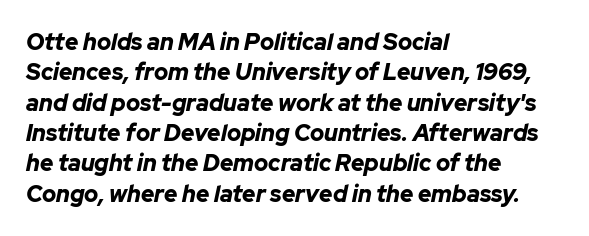
Underline: absent. A typesetter would call this leading conventional body-copy spacing. Notice how the stems are inclined rather than vertical — that's the hallmark of italics. A typesetter would call this zero additional tracking. Heavy-handed strokes throughout: this text is bold.
